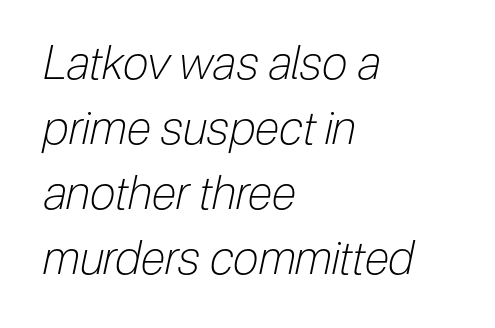
The image shows 46 px light, condensed type, italic (leaning right); set left-aligned, normal line spacing (1.41x), normal letter spacing, not underlined; low stroke contrast and a medium x-height.
